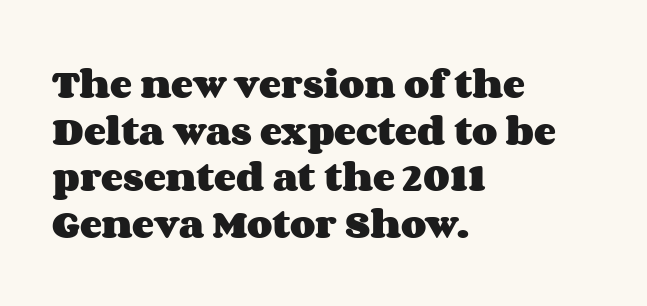
Notice how the passage keeps a crisp vertical edge on the left only. Nobody touched the tracking dial on this one. The passage shown is emphatically bold. Quick note: interline space is typical. Note the varied advance widths — an 'i' is clearly narrower than an 'm'.
